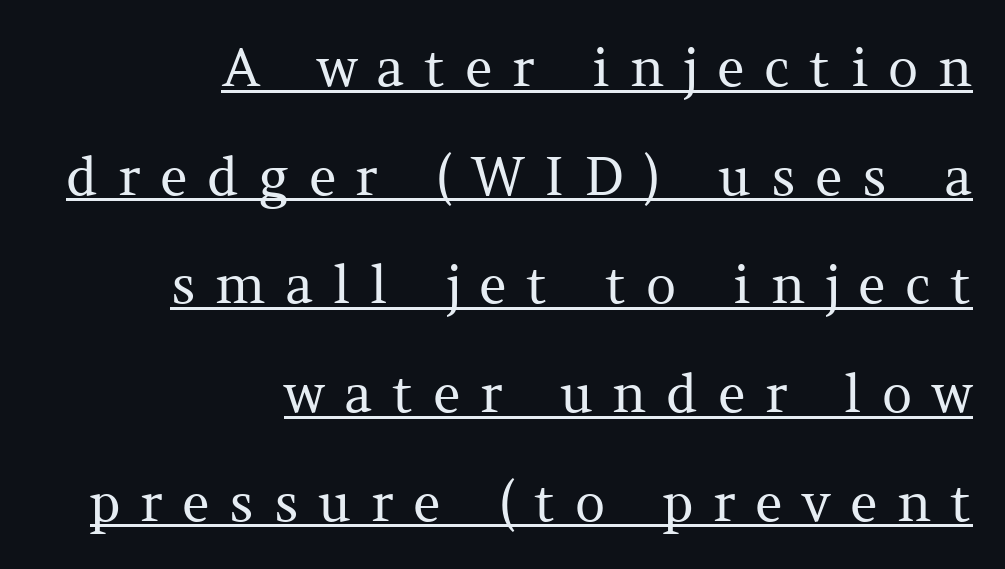
{"serif": "yes", "italic": "no", "bold": "no", "weight": "regular", "width": "normal", "stroke_contrast": "medium", "x_height": "medium", "monospaced": "no", "underline": "yes", "align": "right", "line_spacing": "loose", "line_spacing_ratio": 2.05, "letter_spacing": "wide", "letter_spacing_em": 0.37, "glyph_px": 53}
